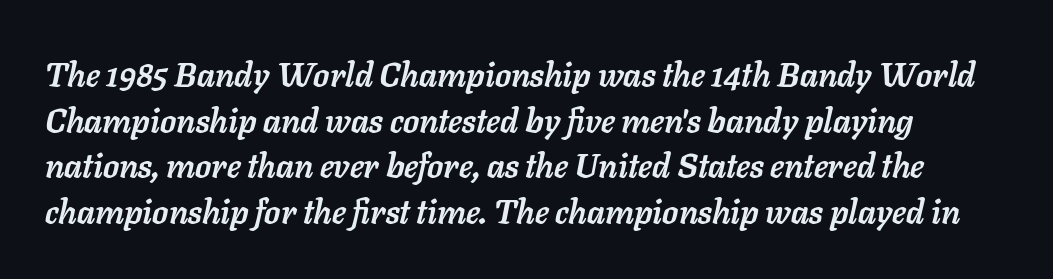
The image shows 33 px semibold type, italic (leaning right); set normal line spacing (1.38x), normal letter spacing, not underlined; low stroke contrast and a medium x-height.
